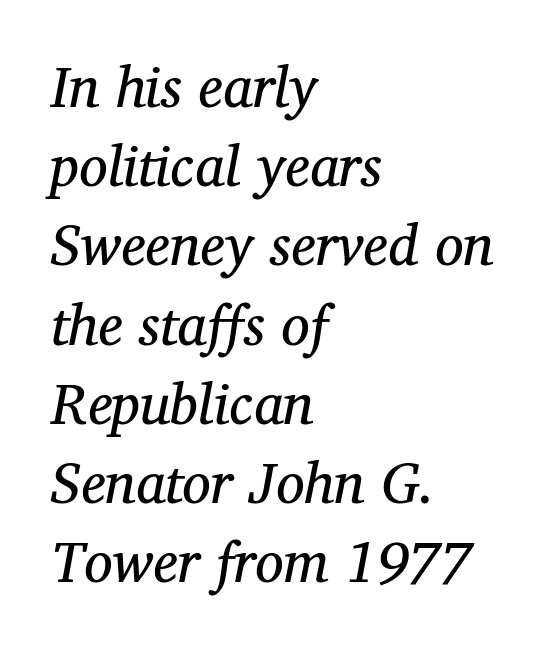
Q: Is the text bold? A: No.
Q: Is the text italic (slanted)? A: Yes, it leans right by about 12 degrees.
Q: Is the typeface a serif or a sans-serif typeface? A: Serif.
Q: Is the text underlined? A: No.
Q: How is the paragraph aligned? A: Left-aligned.
Q: Is the spacing between letters normal or unusually wide? A: Normal.
Q: Is the spacing between lines tight, normal or loose? A: Normal.
Q: Width (condensed, normal, or wide)? A: Normal.
Q: Stroke contrast? A: Medium.
Q: x-height? A: Medium.
Q: Monospaced? A: No.
